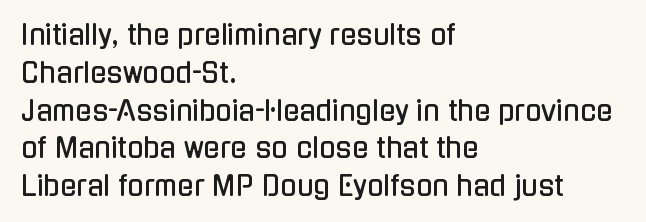
{"italic": "no", "underline": "no", "align": "left", "line_spacing": "normal", "line_spacing_ratio": 1.4, "letter_spacing": "normal", "letter_spacing_em": 0.0, "glyph_px": 27}
